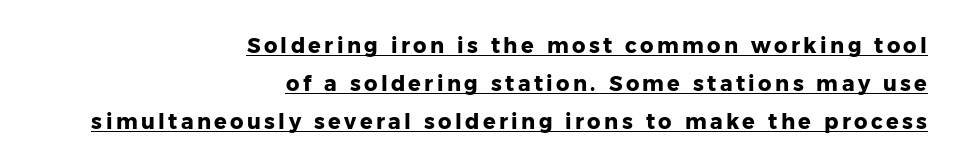
The lines in this sample share a right terminus and differ only in where they begin. Glance below the letters and you will spot a drawn line. Rendered with straight, roman letterforms. These words are printed bold, with thick strokes throughout.
